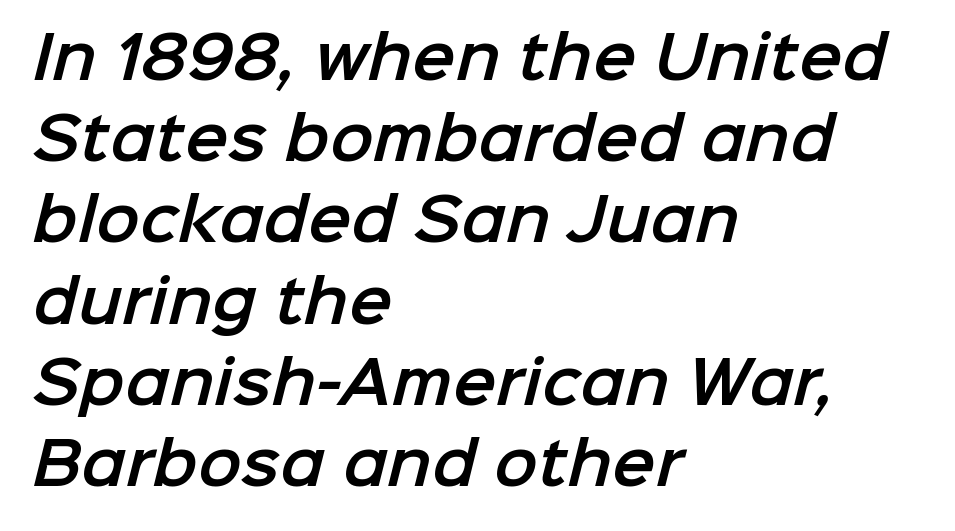
The image shows 58 px sans-serif type; set left-aligned, normal line spacing (1.4x), normal letter spacing, not underlined; low stroke contrast and a medium x-height.
